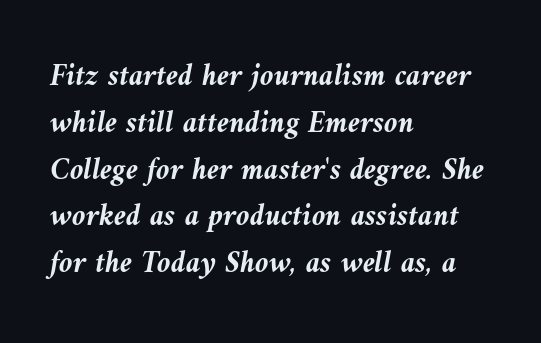
Q: Is the text bold? A: Yes.
Q: Is the text italic (slanted)? A: Yes, it leans left by about 10 degrees.
Q: Is the text underlined? A: No.
Q: How is the paragraph aligned? A: Left-aligned.
Q: Is the spacing between letters normal or unusually wide? A: Normal.
Q: Is the spacing between lines tight, normal or loose? A: Normal.
Q: Width (condensed, normal, or wide)? A: Normal.
Q: Stroke contrast? A: Medium.
Q: x-height? A: Medium.
Q: Monospaced? A: No.
